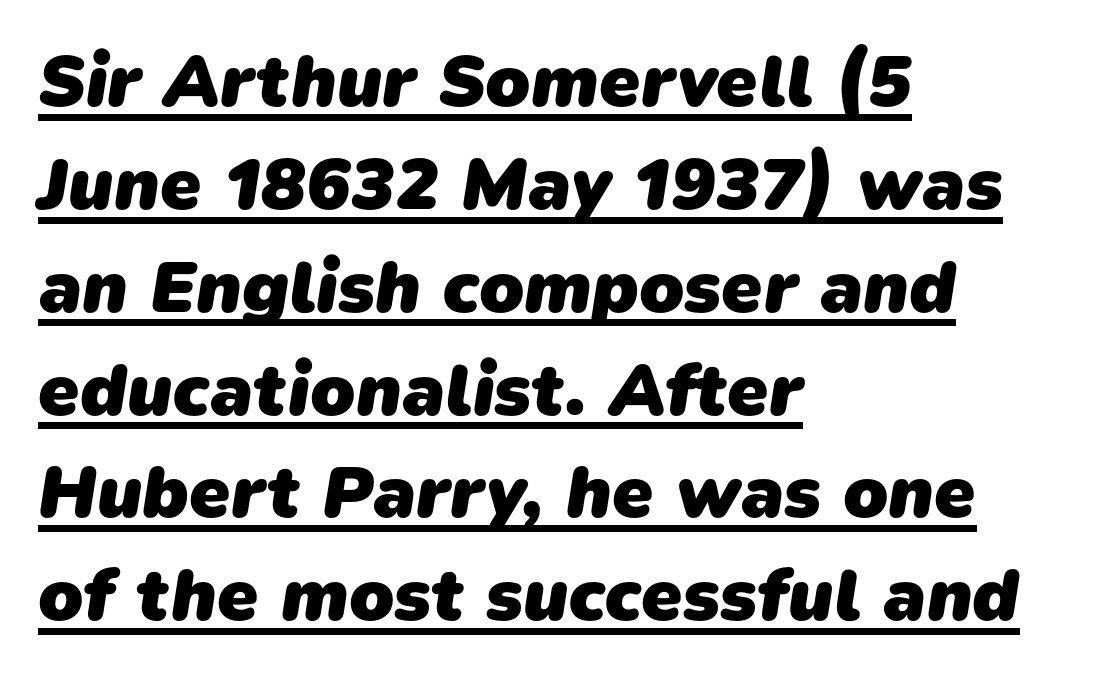
Q: Is the text bold? A: Yes.
Q: Is the typeface a serif or a sans-serif typeface? A: Sans-serif.
Q: Is the text underlined? A: Yes.
Q: How is the paragraph aligned? A: Left-aligned.
Q: Is the spacing between letters normal or unusually wide? A: Normal.
Q: Is the spacing between lines tight, normal or loose? A: Normal.
Q: Width (condensed, normal, or wide)? A: Normal.
Q: Stroke contrast? A: Low.
Q: x-height? A: Medium.
Q: Monospaced? A: No.
